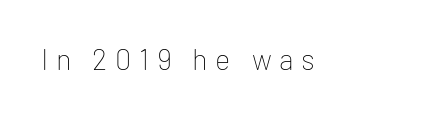
{"serif": "no", "italic": "no", "bold": "no", "weight": "thin", "width": "normal", "stroke_contrast": "low", "x_height": "medium", "monospaced": "no", "underline": "no", "letter_spacing": "wide", "letter_spacing_em": 0.26, "glyph_px": 29}
